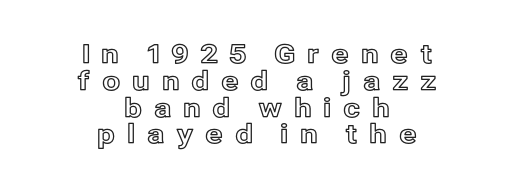
{"italic": "no", "underline": "no", "align": "center", "line_spacing": "tight", "line_spacing_ratio": 1.03, "letter_spacing": "wide", "letter_spacing_em": 0.44, "glyph_px": 26}
